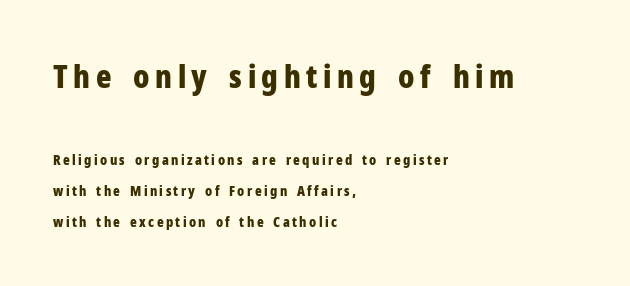
The foot of each line stays bare and open. Ordinary non-slanted type is in use. Note: no serifs on the glyphs. I'd describe the lettering as bold — thick and assertive.
